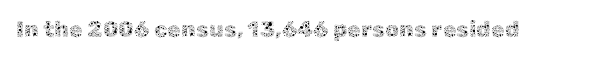
The space directly below the letters is spotless. Quick note: not italic, upright. The line texture is even and compact thanks to regular tracking. These glyphs show unthickened strokes, regular width or finer.
